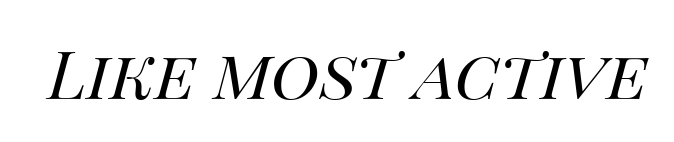
Q: Is the text bold? A: No.
Q: Is the text italic (slanted)? A: Yes, it leans right by about 14 degrees.
Q: Is the text underlined? A: No.
Q: Is the spacing between letters normal or unusually wide? A: Normal.
Q: Width (condensed, normal, or wide)? A: Normal.
Q: Stroke contrast? A: Medium.
Q: x-height? A: Large.
Q: Monospaced? A: No.
